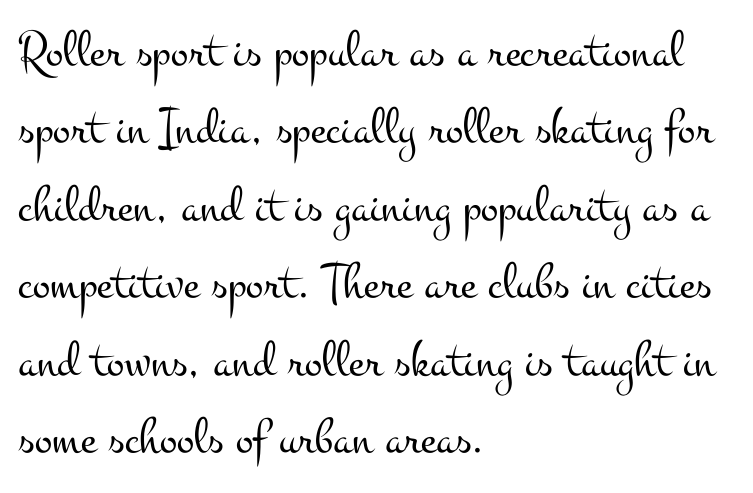
Q: Is the text bold? A: No.
Q: Is the text italic (slanted)? A: Yes.
Q: Is the typeface a serif or a sans-serif typeface? A: Serif.
Q: Is the text underlined? A: No.
Q: How is the paragraph aligned? A: Left-aligned.
Q: Is the spacing between letters normal or unusually wide? A: Normal.
Q: Is the spacing between lines tight, normal or loose? A: Normal.
Q: Width (condensed, normal, or wide)? A: Wide.
Q: Stroke contrast? A: Medium.
Q: x-height? A: Small.
Q: Monospaced? A: No.
